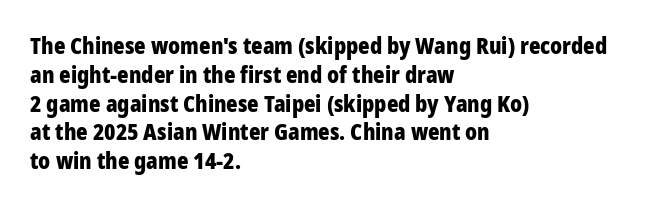
The image shows 22 px bold type, upright; set left-aligned, normal line spacing (1.31x), normal letter spacing, not underlined.
